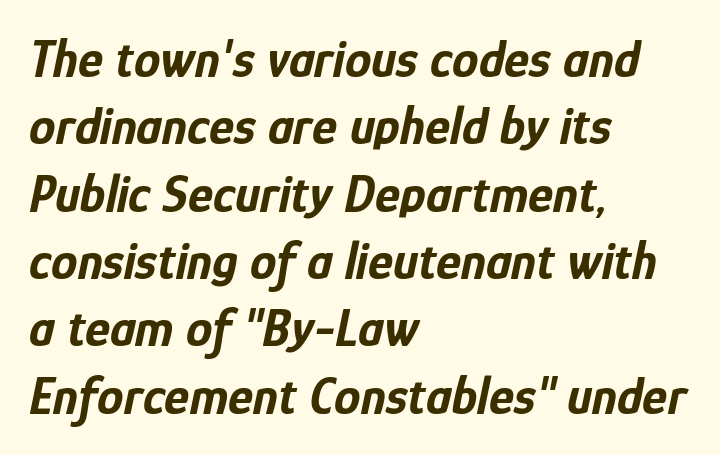
Q: Is the text bold? A: Yes.
Q: Is the text italic (slanted)? A: Yes, it leans right by about 12 degrees.
Q: Is the text underlined? A: No.
Q: How is the paragraph aligned? A: Left-aligned.
Q: Is the spacing between letters normal or unusually wide? A: Normal.
Q: Is the spacing between lines tight, normal or loose? A: Normal.
Q: Width (condensed, normal, or wide)? A: Condensed.
Q: Stroke contrast? A: Low.
Q: x-height? A: Medium.
Q: Monospaced? A: No.
